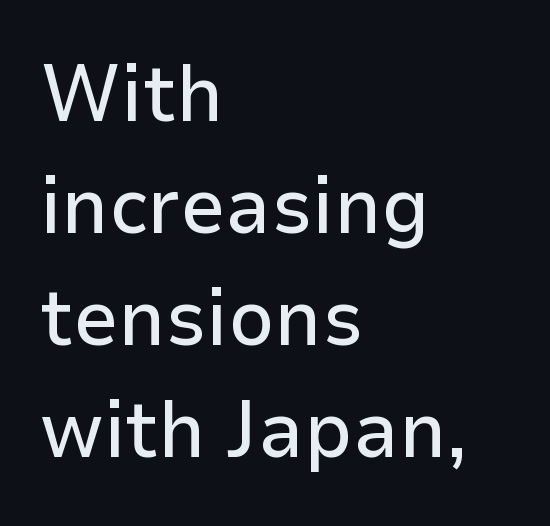
{"serif": "no", "italic": "no", "width": "normal", "stroke_contrast": "low", "x_height": "medium", "monospaced": "no", "underline": "no", "align": "left", "line_spacing": "normal", "line_spacing_ratio": 1.4, "letter_spacing": "normal", "letter_spacing_em": 0.0, "glyph_px": 80}
